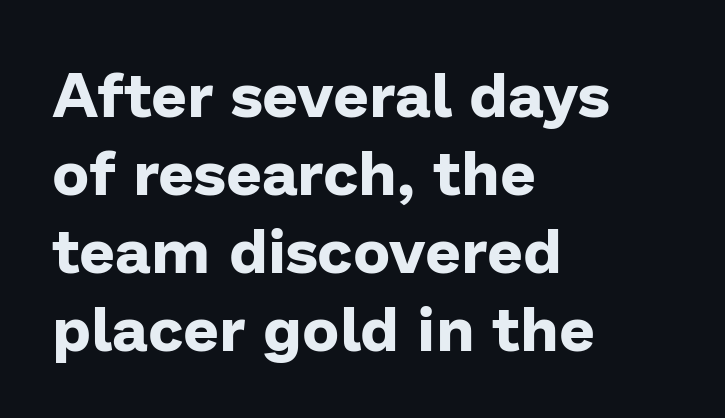
The paragraph shown leans on its left margin. The text was rendered using a sans face with plain stroke endings. The font is running at its bold setting. Vertical strokes here are truly vertical.
